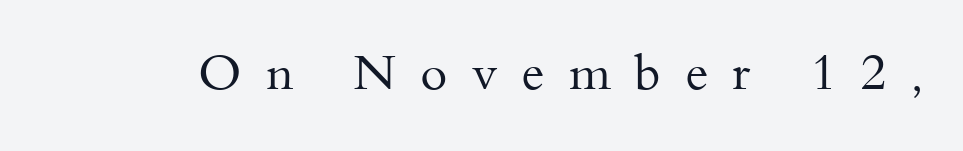
The image shows 49 px regular-weight serif type, upright; set unusually wide letter spacing (+0.49 em), not underlined; medium stroke contrast and a small x-height.
